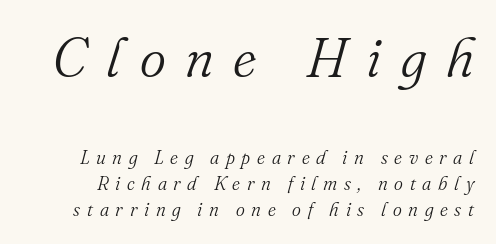
Q: Is the text bold? A: No.
Q: Is the text italic (slanted)? A: Yes, it leans right by about 16 degrees.
Q: Is the typeface a serif or a sans-serif typeface? A: Serif.
Q: Is the text underlined? A: No.
Q: Is the spacing between letters normal or unusually wide? A: Unusually wide.
Q: Is the spacing between lines tight, normal or loose? A: Normal.
Q: Which block of text is set in a larger size, the first (top) or the second (bottom)? A: The first (top) one.
Q: Width (condensed, normal, or wide)? A: Normal.
Q: Stroke contrast? A: Medium.
Q: x-height? A: Small.
Q: Monospaced? A: No.
